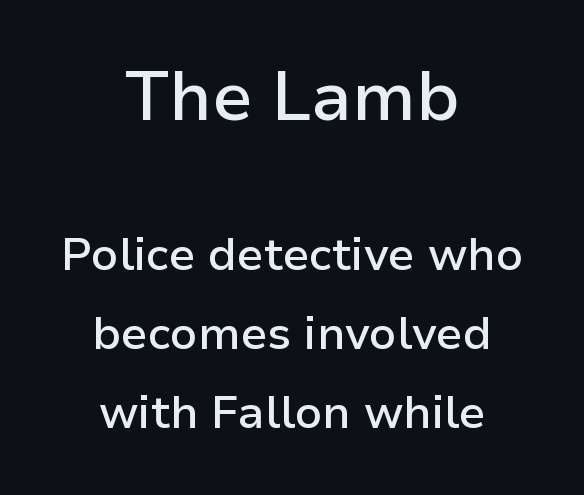
The image shows 69 px semibold sans-serif type, upright; set centered, line spacing 1.71x, normal letter spacing, not underlined; the first (top) block is 1.5x larger; low stroke contrast and a medium x-height.
